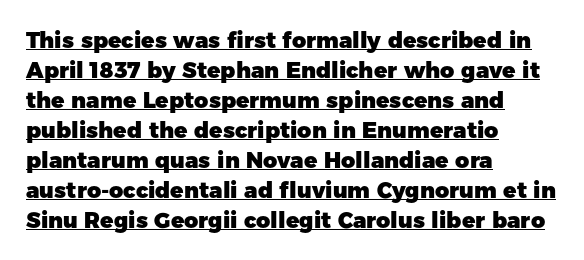
Q: Is the text bold? A: Yes.
Q: Is the text italic (slanted)? A: No, it is upright.
Q: Is the text underlined? A: Yes.
Q: How is the paragraph aligned? A: Left-aligned.
Q: Is the spacing between letters normal or unusually wide? A: Normal.
Q: Is the spacing between lines tight, normal or loose? A: Normal.
